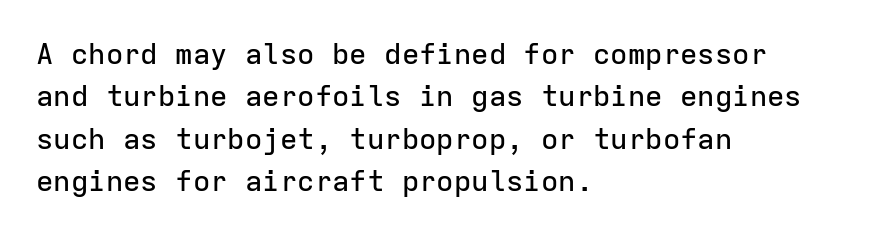
Q: Is the text italic (slanted)? A: No, it is upright.
Q: Is the typeface a serif or a sans-serif typeface? A: Sans-serif.
Q: Is the text underlined? A: No.
Q: How is the paragraph aligned? A: Left-aligned.
Q: Is the spacing between letters normal or unusually wide? A: Normal.
Q: Is the spacing between lines tight, normal or loose? A: Normal.
Q: Width (condensed, normal, or wide)? A: Normal.
Q: Stroke contrast? A: Low.
Q: x-height? A: Medium.
Q: Monospaced? A: Yes.
